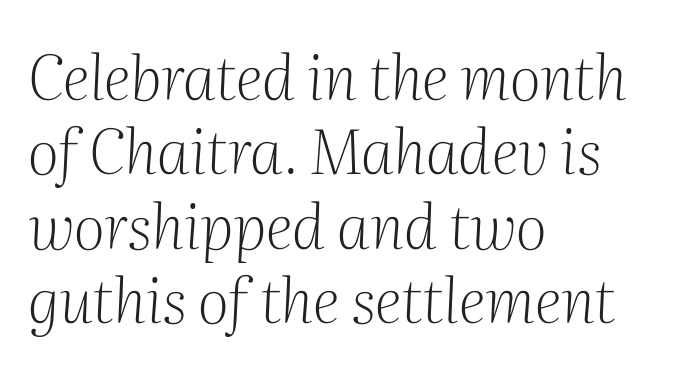
{"serif": "yes", "italic": "yes", "lean": "right", "slant_degrees": 2, "bold": "no", "weight": "light", "width": "normal", "stroke_contrast": "medium", "x_height": "medium", "monospaced": "no", "underline": "no", "align": "left", "line_spacing_ratio": 1.22, "letter_spacing": "normal", "letter_spacing_em": 0.0, "glyph_px": 61}
